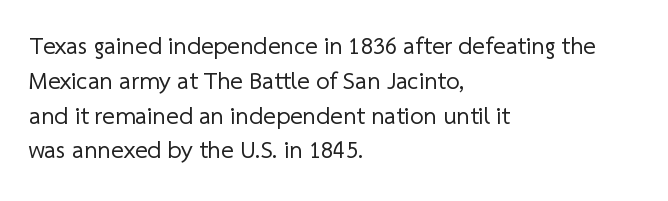
{"bold": "no", "underline": "no", "align": "left", "line_spacing": "normal", "line_spacing_ratio": 1.45, "letter_spacing": "normal", "letter_spacing_em": 0.0, "glyph_px": 24}
